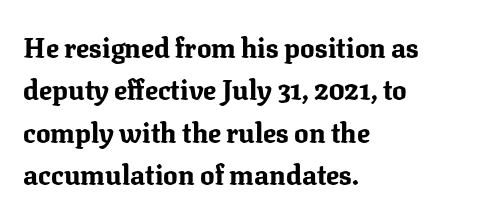
The axis of the letterforms is exactly vertical. The passage is arranged the way most books set body copy — flush left. Beneath every word, the page is bare. Summary of weight: heavy, a full bold. In terms of leading, this rendering sits right in the middle.
